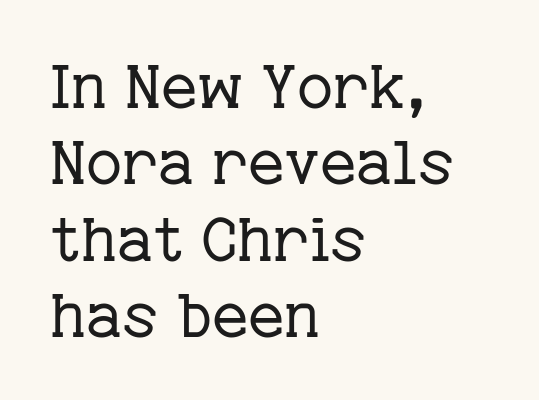
Q: Is the text bold? A: No.
Q: Is the text italic (slanted)? A: No, it is upright.
Q: Is the typeface a serif or a sans-serif typeface? A: Serif.
Q: Is the text underlined? A: No.
Q: How is the paragraph aligned? A: Left-aligned.
Q: Is the spacing between letters normal or unusually wide? A: Normal.
Q: Width (condensed, normal, or wide)? A: Normal.
Q: Stroke contrast? A: Low.
Q: x-height? A: Medium.
Q: Monospaced? A: No.
